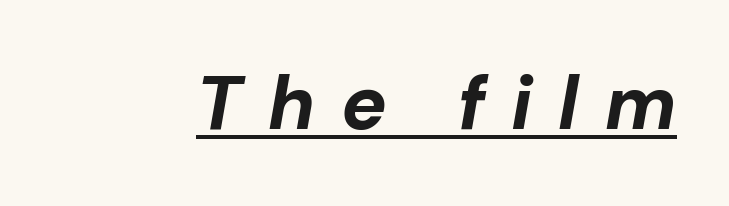
Strong, thick strokes mark this as bold type. This sample has the flowing, uneven cadence of proportional lettering. Students, note that the glyphs here are deliberately spaced far apart. In designer terms, the underline attribute is active on this setting. The lettering tilts uniformly, giving the passage an italic look.
